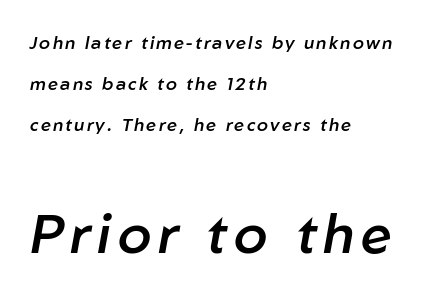
Q: Is the text bold? A: Semi-bold.
Q: Is the text italic (slanted)? A: Yes, it leans right by about 10 degrees.
Q: Is the text underlined? A: No.
Q: How is the paragraph aligned? A: Left-aligned.
Q: Is the spacing between lines tight, normal or loose? A: Loose.
Q: Which block of text is set in a larger size, the first (top) or the second (bottom)? A: The second (bottom) one.
Q: Width (condensed, normal, or wide)? A: Normal.
Q: Stroke contrast? A: Low.
Q: x-height? A: Medium.
Q: Monospaced? A: No.
